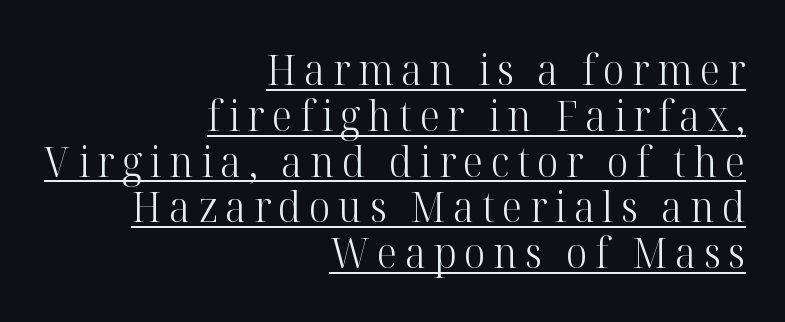
Q: Is the text bold? A: No.
Q: Is the text italic (slanted)? A: No, it is upright.
Q: Is the typeface a serif or a sans-serif typeface? A: Serif.
Q: Is the text underlined? A: Yes.
Q: How is the paragraph aligned? A: Right-aligned.
Q: Is the spacing between lines tight, normal or loose? A: Tight.
Q: Width (condensed, normal, or wide)? A: Normal.
Q: Stroke contrast? A: High.
Q: x-height? A: Medium.
Q: Monospaced? A: No.
